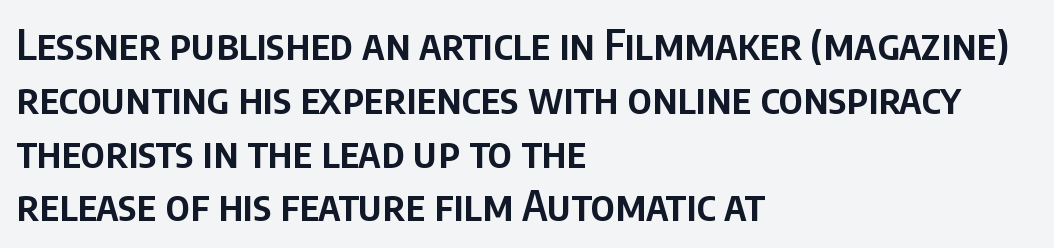
Its strokes are somewhat broadened, the hallmark of semibold type. Look at the tracking — it's just the regular setting, nothing added. This is the regular roman posture of the typeface. Teacher's note: observe the even left margin — that is flush-left alignment.
